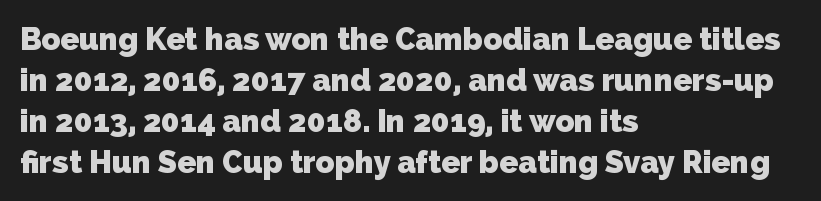
You could not count columns in this text — the font is proportionally spaced. Visually the block forms a straight wall on the left and a jagged coastline on the right. The passage shown stacks its lines at a standard gap. Students, this is bold: see how much ink each stroke carries. Look at the tracking — it's just the regular setting, nothing added. Bare-footed words on every line.
